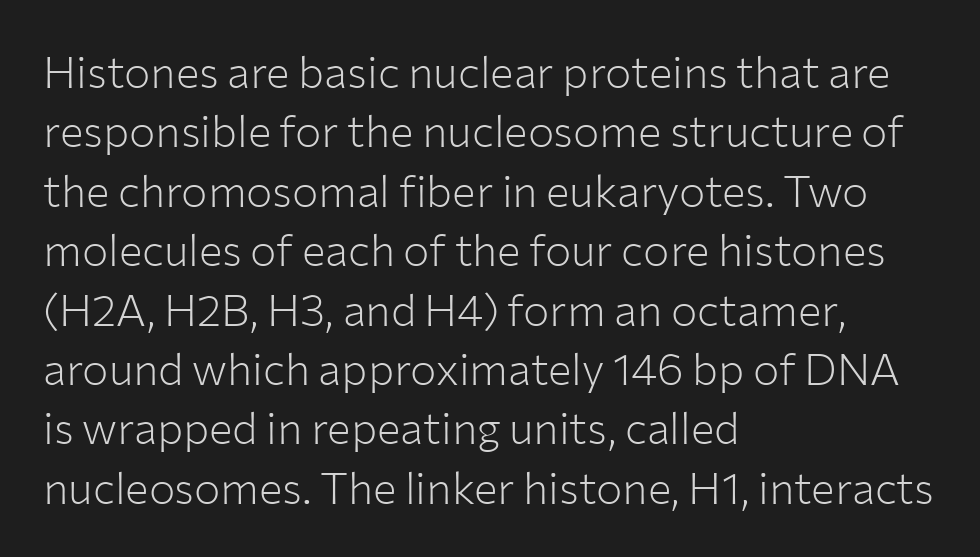
The face used here is proportionally spaced, like ordinary book or web type. Serif or sans? Sans — the stroke terminals are bare. The letterforms sit at book weight or below. Each line starts at the same left margin while the right side varies. Glance below the letters and you will spot only blank space.
